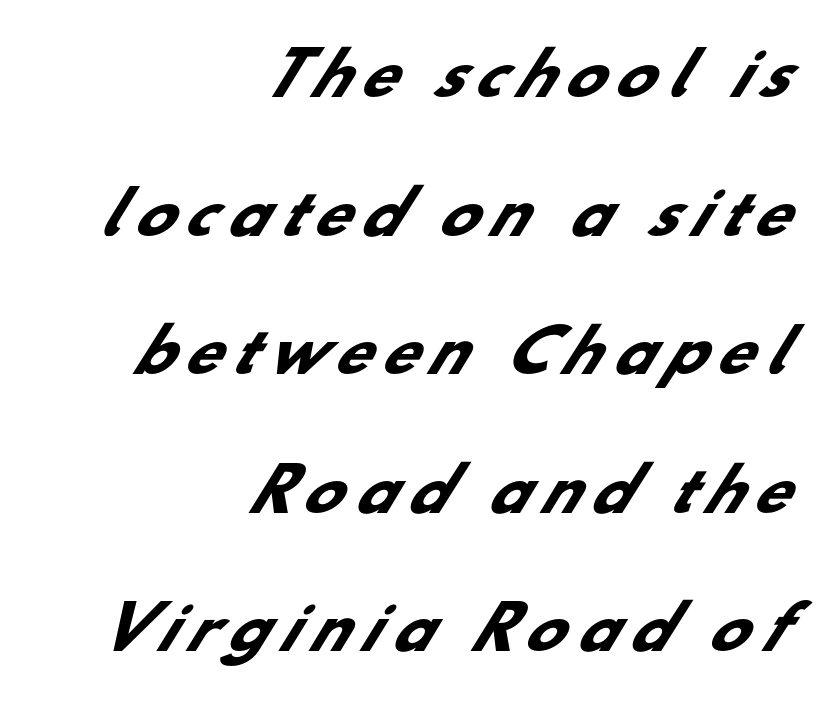
The letters advance in unequal steps, a hallmark of proportional type. Heavy, bold letterforms. Has an underline been added? It has not. The letters carry no serifs — their stems end cleanly without finishing strokes.
